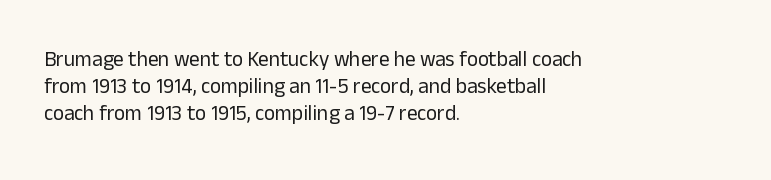
The passage shown is not underscored anywhere. Summary of vertical rhythm: regular, with standard interline spacing. The rag falls on the right side of this text block. Notice how the stems are strictly vertical — no italics here. Vertical stems look standard width or narrower in stroke.
